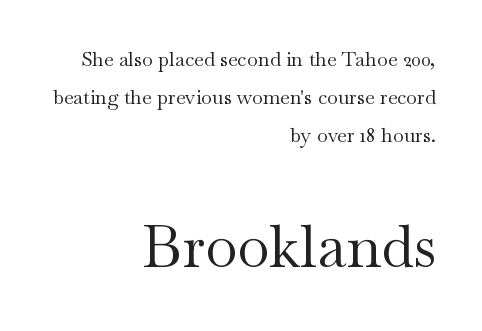
The image shows 59 px regular-weight, wide serif type, upright; set right-aligned, loose line spacing (1.91x), normal letter spacing, not underlined; the second (bottom) block is 2.95x larger; medium stroke contrast and a small x-height.
